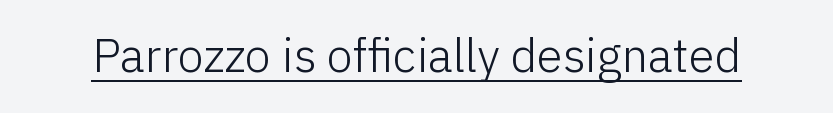
Q: Is the text bold? A: No.
Q: Is the text italic (slanted)? A: No, it is upright.
Q: Is the typeface a serif or a sans-serif typeface? A: Sans-serif.
Q: Is the text underlined? A: Yes.
Q: Is the spacing between letters normal or unusually wide? A: Normal.
Q: Width (condensed, normal, or wide)? A: Normal.
Q: Stroke contrast? A: Low.
Q: x-height? A: Medium.
Q: Monospaced? A: No.
